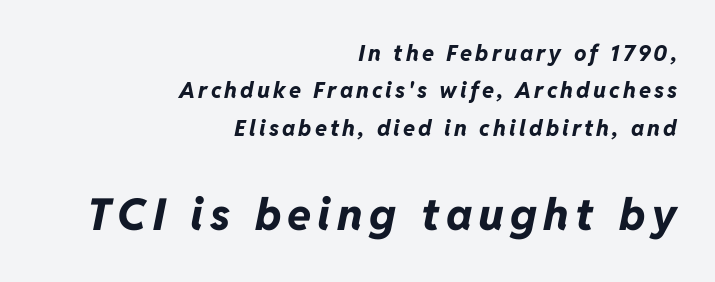
{"italic": "yes", "lean": "right", "slant_degrees": 11, "bold": "yes", "weight": "bold", "width": "normal", "stroke_contrast": "low", "x_height": "medium", "monospaced": "no", "underline": "no", "align": "right", "line_spacing": "normal", "line_spacing_ratio": 1.7, "larger_block": "second", "size_ratio": 2.0, "glyph_px": 44}
